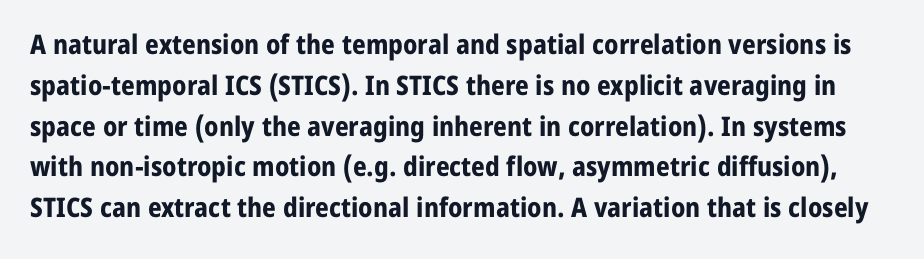
The type is set solid horizontally, with unmodified tracking. Upright lettering throughout. Thick stems and heavy bowls — unmistakably bold. The foot of each line stays bare and open. Successive baselines arrive at the customary interval.
